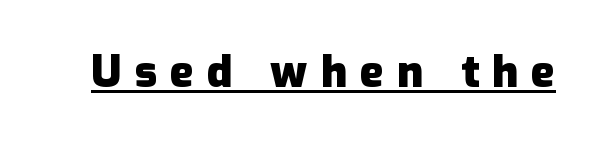
Q: Is the text bold? A: Yes.
Q: Is the text italic (slanted)? A: No, it is upright.
Q: Is the typeface a serif or a sans-serif typeface? A: Sans-serif.
Q: Is the text underlined? A: Yes.
Q: Is the spacing between letters normal or unusually wide? A: Unusually wide.
Q: Width (condensed, normal, or wide)? A: Normal.
Q: Stroke contrast? A: Low.
Q: x-height? A: Medium.
Q: Monospaced? A: No.
